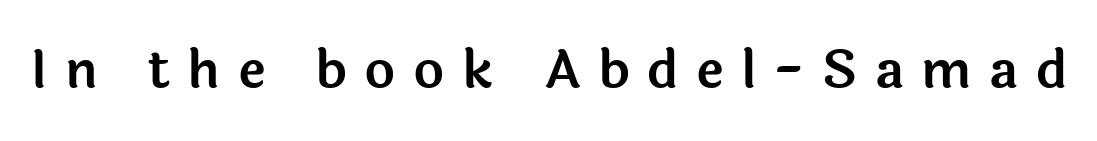
The passage shown is not underscored anywhere. Classification — sans serif. If you drew a line through each stem, it would be perfectly vertical. Honestly, the letter spacing is so wide it's the main thing you notice.
